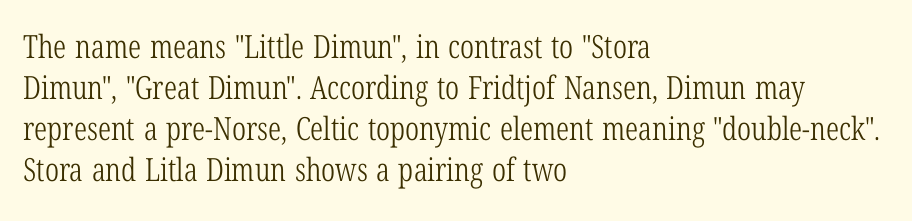
Q: Is the text bold? A: No.
Q: Is the text italic (slanted)? A: No, it is upright.
Q: Is the typeface a serif or a sans-serif typeface? A: Serif.
Q: Is the text underlined? A: No.
Q: How is the paragraph aligned? A: Left-aligned.
Q: Is the spacing between letters normal or unusually wide? A: Normal.
Q: Is the spacing between lines tight, normal or loose? A: Normal.
Q: Width (condensed, normal, or wide)? A: Condensed.
Q: Stroke contrast? A: Low.
Q: x-height? A: Medium.
Q: Monospaced? A: No.
